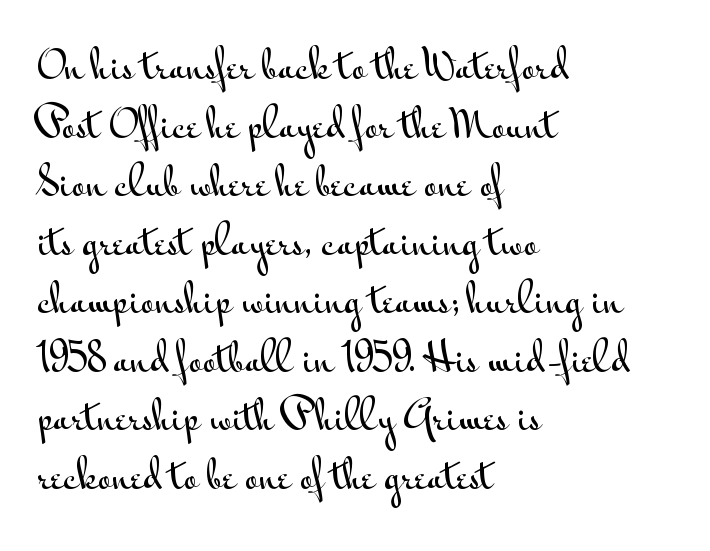
Q: Is the typeface a serif or a sans-serif typeface? A: Sans-serif.
Q: Is the text underlined? A: No.
Q: How is the paragraph aligned? A: Left-aligned.
Q: Is the spacing between letters normal or unusually wide? A: Normal.
Q: Is the spacing between lines tight, normal or loose? A: Normal.
Q: Width (condensed, normal, or wide)? A: Wide.
Q: Stroke contrast? A: Medium.
Q: x-height? A: Small.
Q: Monospaced? A: No.
